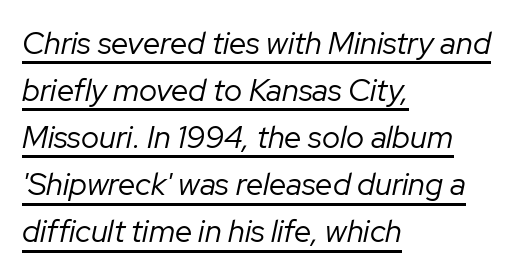
{"italic": "yes", "lean": "right", "slant_degrees": 12, "bold": "no", "weight": "regular", "width": "normal", "stroke_contrast": "low", "x_height": "medium", "monospaced": "no", "underline": "yes", "align": "left", "line_spacing": "normal", "line_spacing_ratio": 1.52, "letter_spacing": "normal", "letter_spacing_em": 0.0, "glyph_px": 31}
